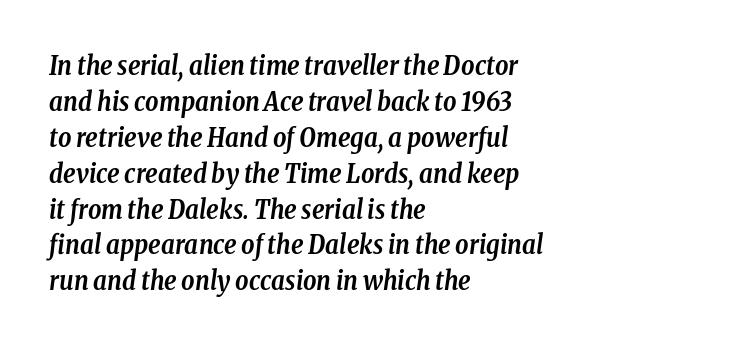
A bare baseline throughout the passage. Regular leading. Each word holds together tightly as a unit, with standard inter-letter gaps. Slanted lettering throughout. Left-aligned paragraph, ragged on the right. The face used here has the dense, thick strokes of a bold.
